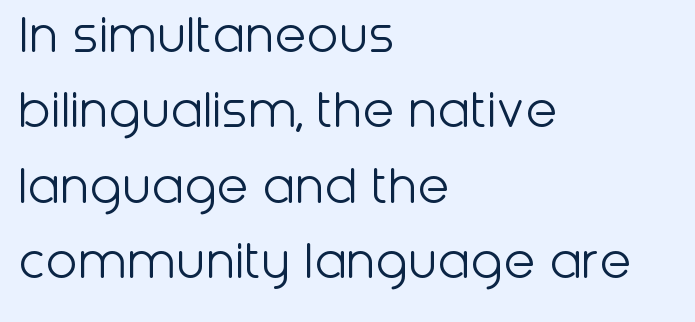
The image shows 58 px light sans-serif type, upright; set left-aligned, normal line spacing (1.3x), normal letter spacing, not underlined; low stroke contrast and a medium x-height.
